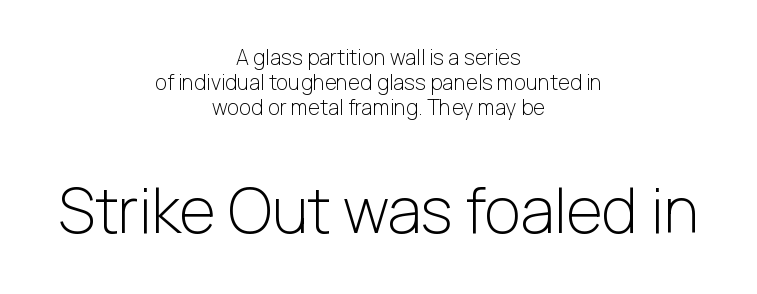
{"serif": "no", "italic": "no", "bold": "no", "weight": "light", "width": "normal", "stroke_contrast": "low", "x_height": "medium", "monospaced": "no", "underline": "no", "align": "center", "line_spacing_ratio": 1.18, "letter_spacing": "normal", "letter_spacing_em": 0.0, "larger_block": "second", "size_ratio": 2.95, "glyph_px": 62}
